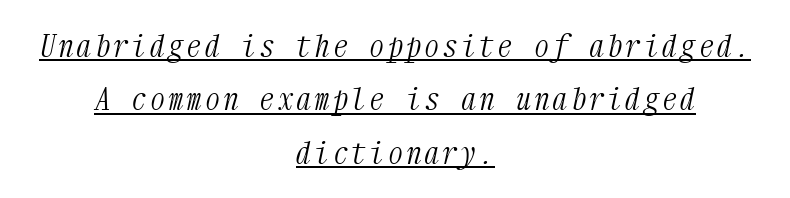
The image shows 30 px light, condensed serif type, italic (leaning right), monospaced; set centered, line spacing 1.78x, underlined; medium stroke contrast and a medium x-height.
